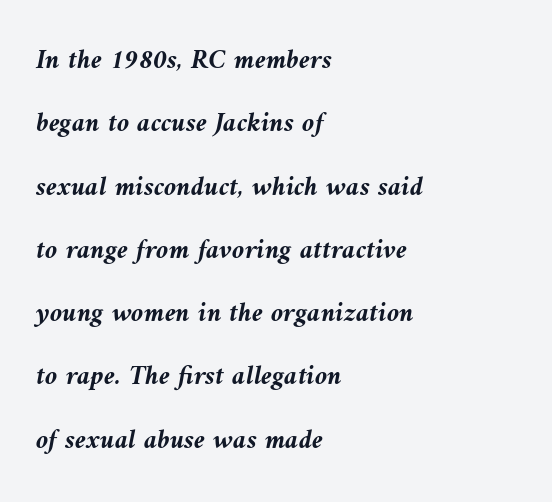
Horizontal alignment here is leftward, the default for most running prose. Successive baselines arrive slowly, with a big drop between each. Weight check: bold — yes, fully. Think of a printed novel: that variable character pitch is what you see here. Tall strokes in this sample are angled rather than plumb. Glyph-to-glyph distance matches everyday printed text.
